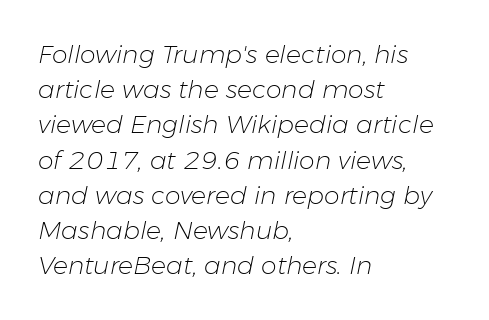
Q: Is the text bold? A: No.
Q: Is the text italic (slanted)? A: Yes, it leans right by about 11 degrees.
Q: Is the text underlined? A: No.
Q: How is the paragraph aligned? A: Left-aligned.
Q: Is the spacing between letters normal or unusually wide? A: Normal.
Q: Is the spacing between lines tight, normal or loose? A: Normal.
